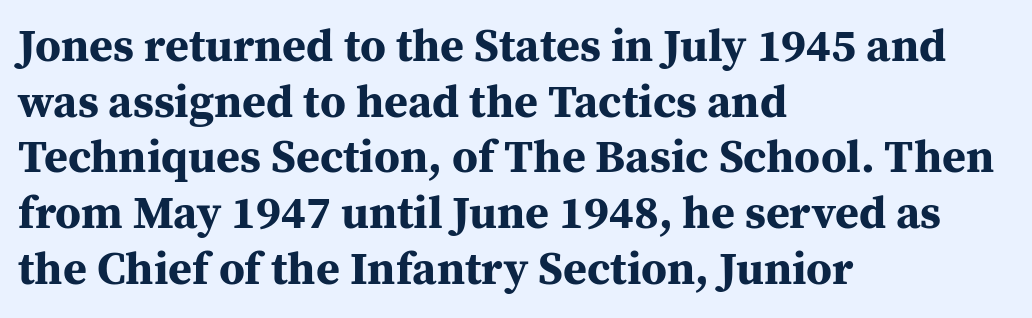
{"serif": "yes", "italic": "no", "bold": "yes", "weight": "bold", "width": "normal", "stroke_contrast": "medium", "x_height": "medium", "monospaced": "no", "underline": "no", "align": "left", "line_spacing_ratio": 1.21, "letter_spacing": "normal", "letter_spacing_em": 0.0, "glyph_px": 46}
